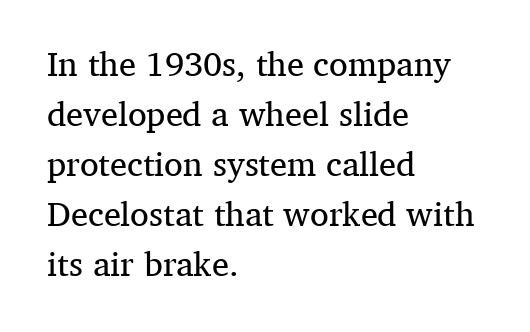
{"serif": "yes", "italic": "no", "bold": "no", "weight": "regular", "width": "normal", "stroke_contrast": "medium", "x_height": "medium", "monospaced": "no", "underline": "no", "align": "left", "line_spacing": "normal", "line_spacing_ratio": 1.47, "letter_spacing": "normal", "letter_spacing_em": 0.0, "glyph_px": 34}
